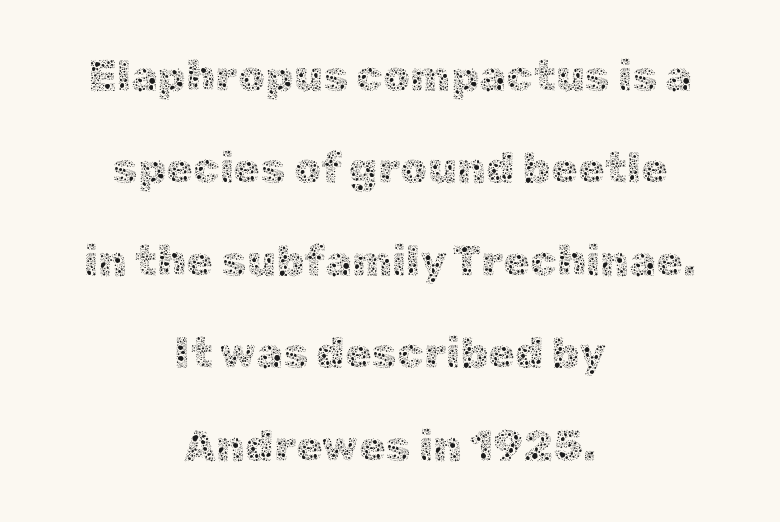
How are the letters spaced? Ordinarily, with no added tracking. Neither beginnings nor endings align; midpoints do. A typesetter would call this proportional, since set widths differ per character. Heaviness? Minimal to ordinary, like unemphasized prose. Clear beneath every line of the passage.
